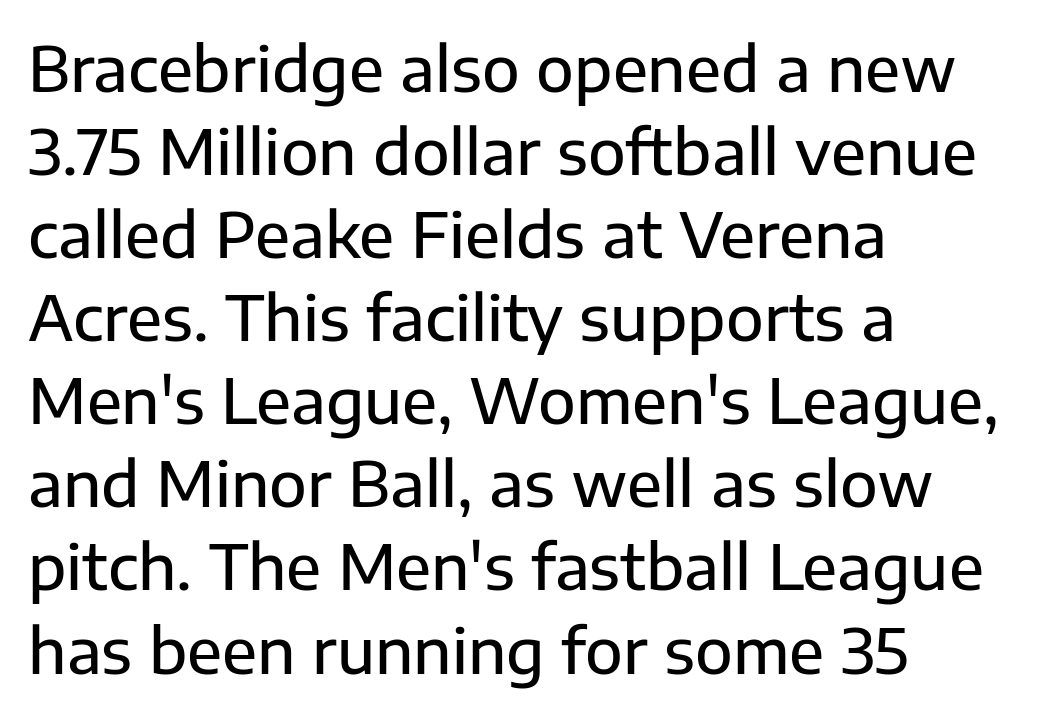
{"serif": "no", "italic": "no", "width": "normal", "stroke_contrast": "low", "x_height": "medium", "monospaced": "no", "underline": "no", "align": "left", "line_spacing": "normal", "line_spacing_ratio": 1.34, "letter_spacing": "normal", "letter_spacing_em": 0.0, "glyph_px": 62}
